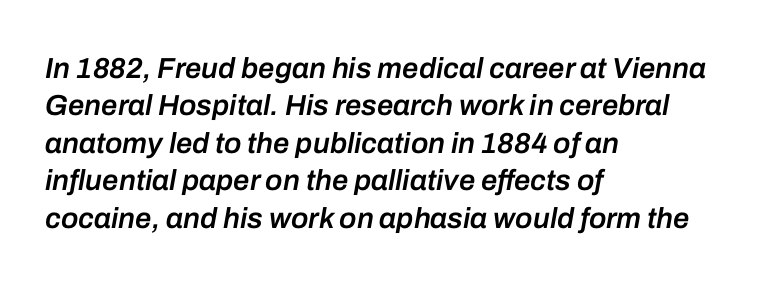
Q: Is the text bold? A: Semi-bold.
Q: Is the text italic (slanted)? A: Yes, it leans right by about 10 degrees.
Q: Is the text underlined? A: No.
Q: How is the paragraph aligned? A: Left-aligned.
Q: Is the spacing between letters normal or unusually wide? A: Normal.
Q: Is the spacing between lines tight, normal or loose? A: Normal.
Q: Width (condensed, normal, or wide)? A: Normal.
Q: Stroke contrast? A: Low.
Q: x-height? A: Medium.
Q: Monospaced? A: No.
